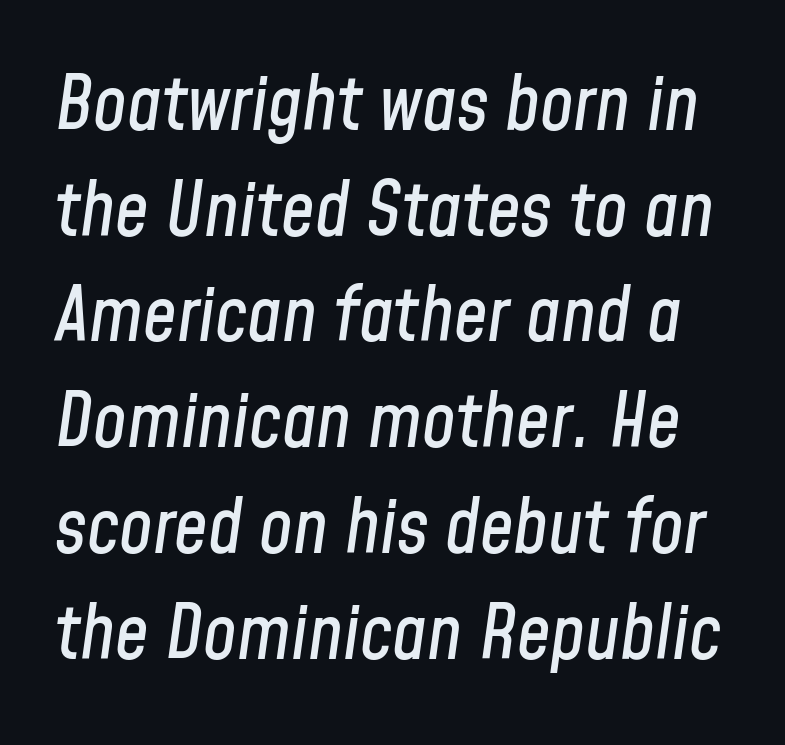
Vertical spacing — default. A typesetter would mark this as italic. Varying glyph widths throughout — classic text-font behaviour. Nothing unusual about the tracking: characters are spaced as the font intends. Unmarked baselines from the first word to the last.
